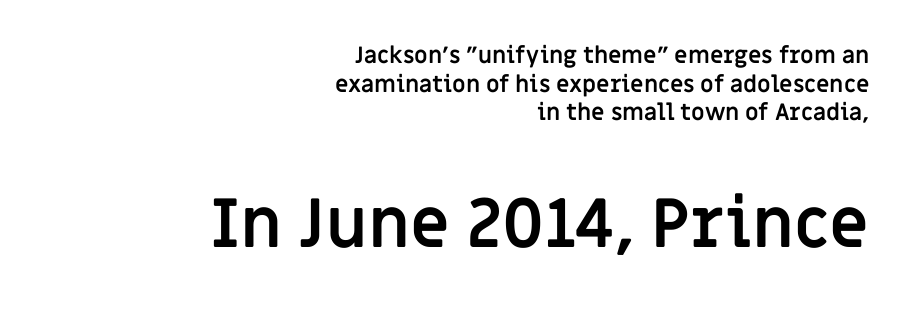
{"serif": "no", "italic": "no", "bold": "yes", "weight": "semibold", "width": "normal", "stroke_contrast": "low", "x_height": "large", "monospaced": "no", "underline": "no", "align": "right", "line_spacing": "normal", "line_spacing_ratio": 1.25, "letter_spacing": "normal", "letter_spacing_em": 0.0, "larger_block": "second", "size_ratio": 2.96, "glyph_px": 68}
